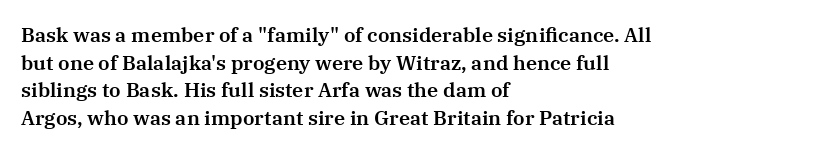
The image shows 20 px text type, upright; set left-aligned, normal line spacing (1.38x), normal letter spacing, not underlined.
